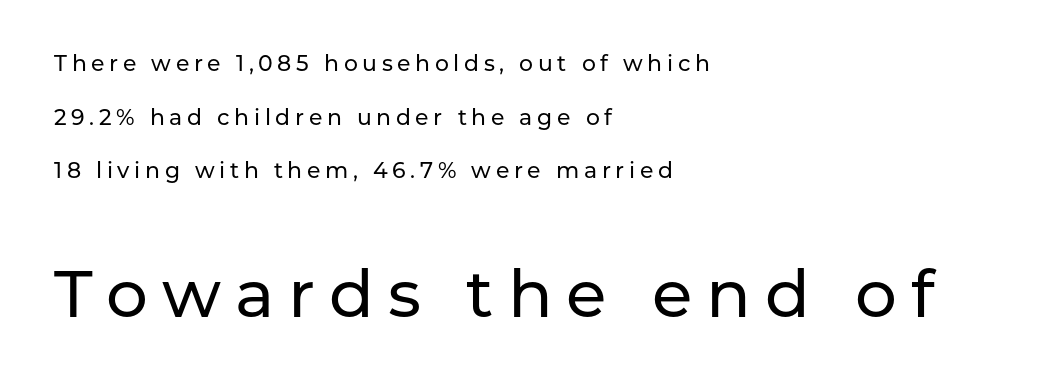
The image shows 66 px sans-serif type, upright; set left-aligned, loose line spacing (2.44x), unusually wide letter spacing (+0.21 em), not underlined; the second (bottom) block is 3.0x larger; low stroke contrast and a medium x-height.
